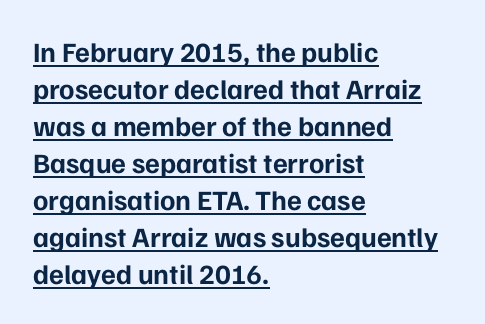
The image shows 28 px bold sans-serif type, upright; set left-aligned, normal line spacing (1.32x), normal letter spacing, underlined; low stroke contrast and a medium x-height.
